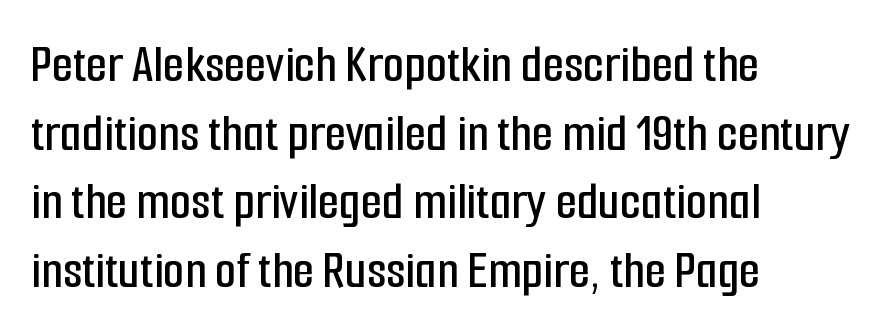
Typeset ragged right — the left edge is the straight one. Letters rest on an invisible, unmarked baseline. Caption: standard tracking, unaltered. How would I describe the line gaps? Plain and ordinary. The font's upright variant was chosen for this text.
